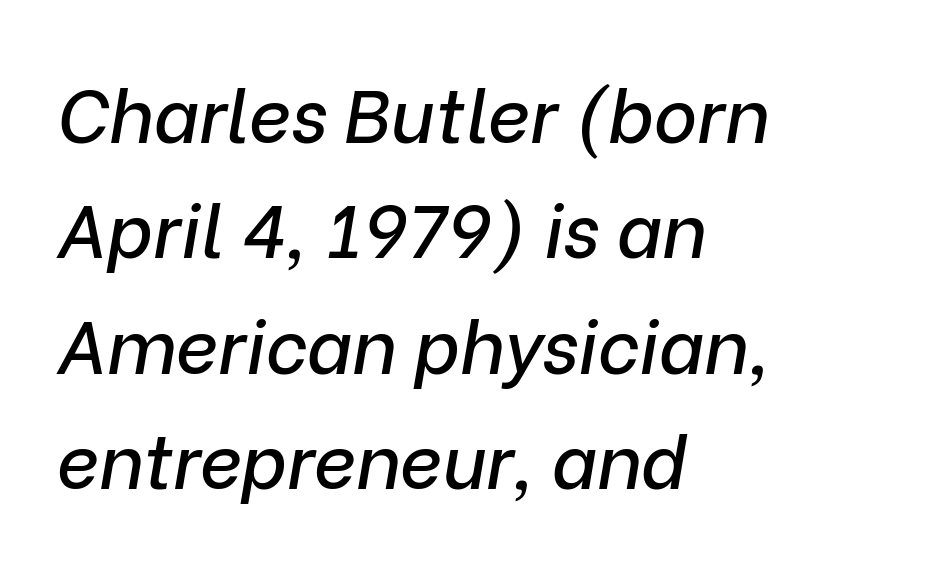
Characters follow at the spacing the type designer built in. Character widths vary here, with narrow letters taking less room than wide ones. The string is rendered with underlining switched off. Each line starts at the same left margin while the right side varies.
